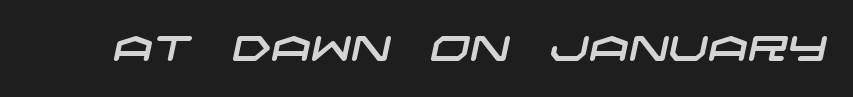
Q: Is the typeface a serif or a sans-serif typeface? A: Sans-serif.
Q: Is the text underlined? A: No.
Q: Is the spacing between letters normal or unusually wide? A: Normal.
Q: Width (condensed, normal, or wide)? A: Wide.
Q: Stroke contrast? A: Low.
Q: x-height? A: Large.
